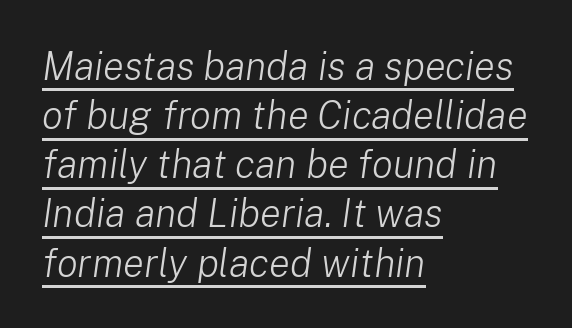
Where is the straight margin? On the left. An italicized treatment has been applied to the whole sample. On a weight scale, this lands at 450 or below. Quick note: underline on. The face used here is proportionally spaced, like ordinary book or web type. You could call the tracking neutral — neither tight nor loose.
